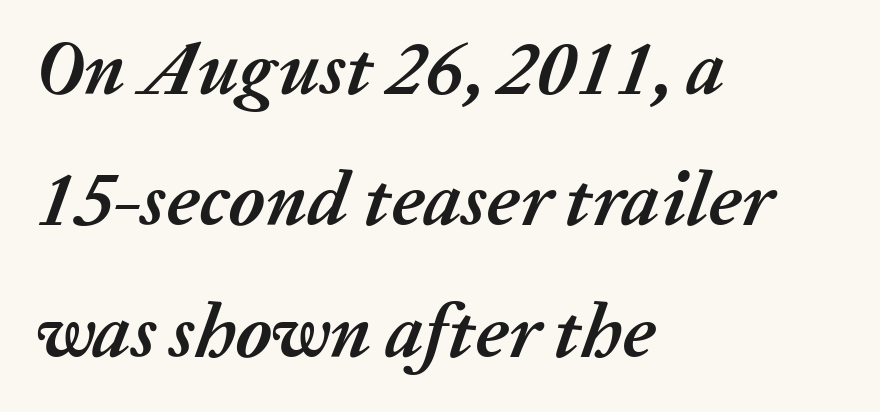
Quick note: italic. Compared with a centered layout, this one pins lines to the left instead. Observe the ordinary spacing: letters are neighbours, not strangers. The rendering uses natural spacing where letterforms have individual widths. Does the weight exceed regular? Yes, all the way to bold. Honestly, there is no underline to notice here at all.
